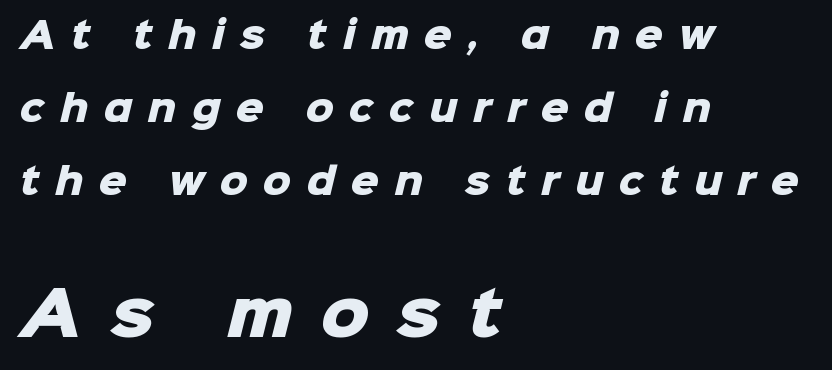
{"serif": "no", "bold": "yes", "weight": "heavy", "width": "normal", "stroke_contrast": "low", "x_height": "medium", "monospaced": "no", "underline": "no", "align": "left", "line_spacing": "loose", "line_spacing_ratio": 2.08, "letter_spacing": "wide", "letter_spacing_em": 0.44, "larger_block": "second", "size_ratio": 1.74, "glyph_px": 61}
